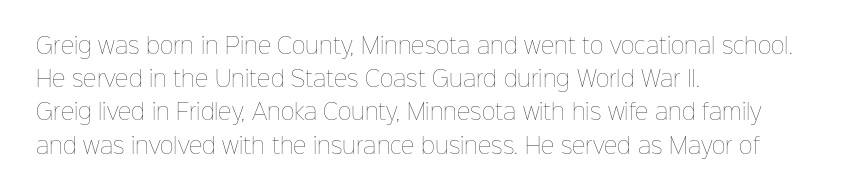
The face looks like a standard text weight, possibly lighter. Short and long lines alike share a common starting point at left. Vertically, the passage feels balanced, rows spaced as you'd expect. A bare baseline throughout the passage. Here the glyphs are tracked normally, forming tight word shapes.
